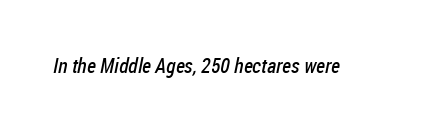
{"bold": "no", "underline": "no", "letter_spacing": "normal", "letter_spacing_em": 0.0, "glyph_px": 21}
